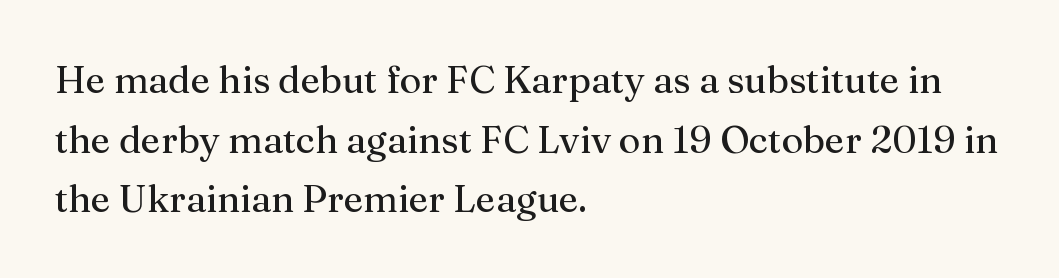
Italic: no, the glyphs are upright roman. The space beneath each line is pristine and unruled. The rendering uses natural spacing where letterforms have individual widths. The designer left line spacing at the default. Which margin do the lines hug? The left one — the right edge is uneven.
